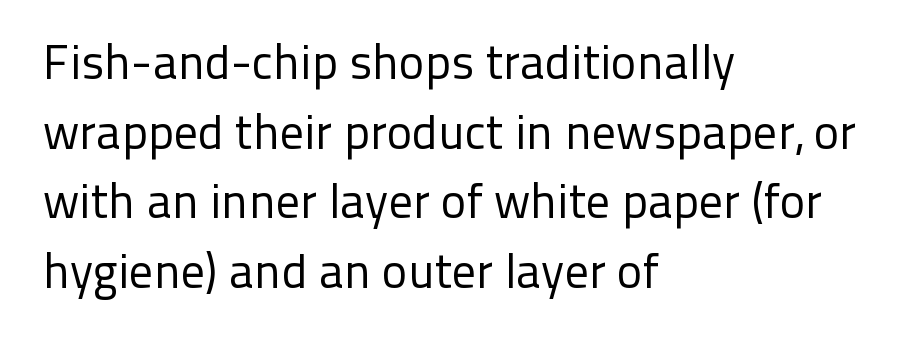
Q: Is the text bold? A: No.
Q: Is the text italic (slanted)? A: No, it is upright.
Q: Is the typeface a serif or a sans-serif typeface? A: Sans-serif.
Q: Is the text underlined? A: No.
Q: How is the paragraph aligned? A: Left-aligned.
Q: Is the spacing between letters normal or unusually wide? A: Normal.
Q: Is the spacing between lines tight, normal or loose? A: Normal.
Q: Width (condensed, normal, or wide)? A: Normal.
Q: Stroke contrast? A: Low.
Q: x-height? A: Medium.
Q: Monospaced? A: No.
